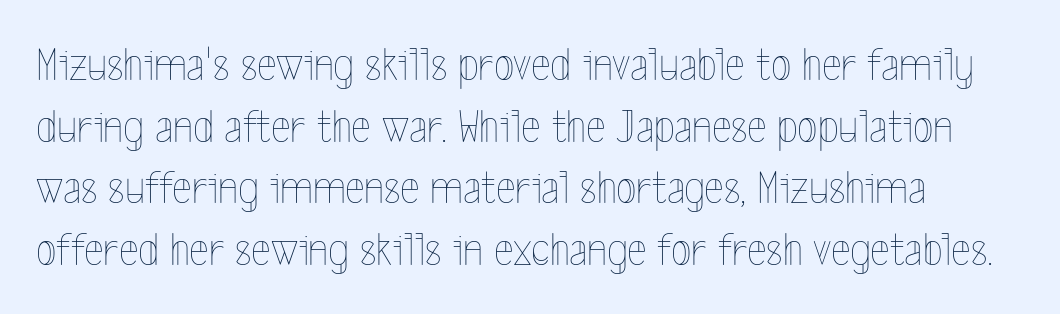
The image shows 47 px thin, condensed type, upright; set normal line spacing (1.31x), normal letter spacing, not underlined; a medium x-height.
